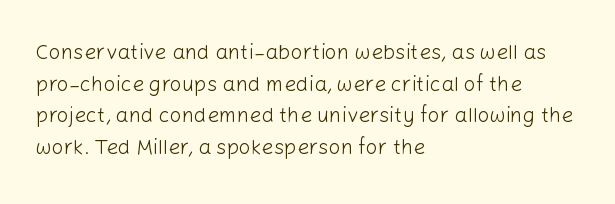
The image shows 21 px text type, upright; set left-aligned, normal line spacing (1.51x), normal letter spacing, not underlined.
